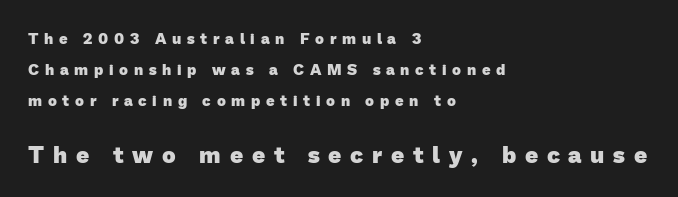
Here the glyphs are tracked loosely, breaking word shapes into spaced letters. Loosely led — the rows are spread out. Character size in the trailing block exceeds that of the leading block. All the whitespace from short lines collects on the right. The sample has been set heavy, in full bold. Type without underlining.
